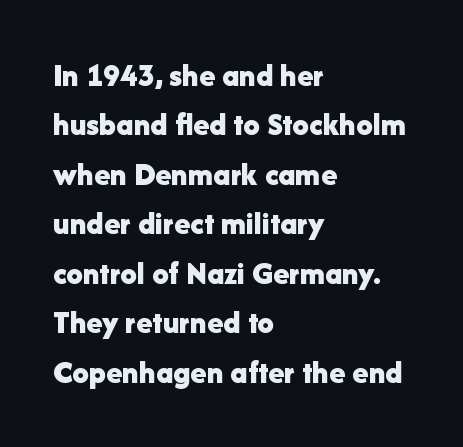
Q: Is the text bold? A: Yes.
Q: Is the text italic (slanted)? A: No, it is upright.
Q: Is the typeface a serif or a sans-serif typeface? A: Sans-serif.
Q: Is the text underlined? A: No.
Q: How is the paragraph aligned? A: Left-aligned.
Q: Is the spacing between letters normal or unusually wide? A: Normal.
Q: Is the spacing between lines tight, normal or loose? A: Normal.
Q: Width (condensed, normal, or wide)? A: Normal.
Q: Stroke contrast? A: Low.
Q: x-height? A: Medium.
Q: Monospaced? A: No.
